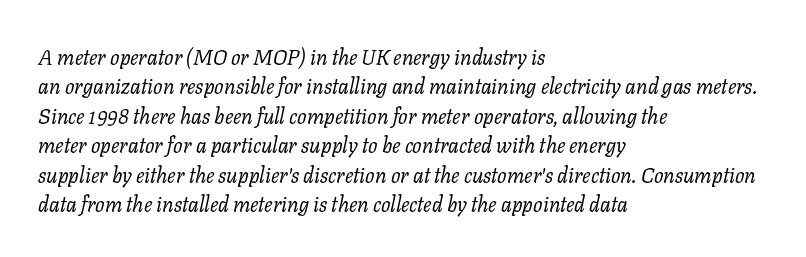
{"italic": "yes", "lean": "right", "slant_degrees": 11, "bold": "no", "underline": "no", "align": "left", "line_spacing": "normal", "line_spacing_ratio": 1.4, "letter_spacing": "normal", "letter_spacing_em": 0.0, "glyph_px": 21}
